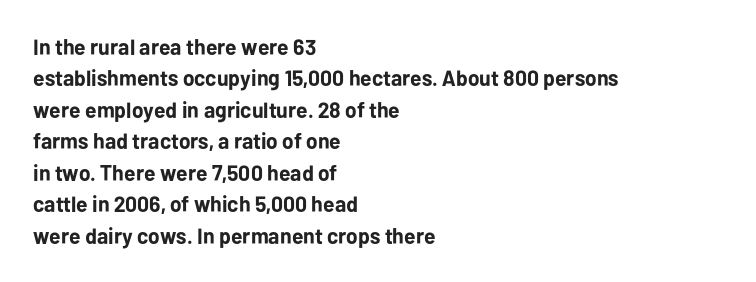
The vertical gap from one line to the next is medium. Bold? Absolutely — the strokes are thick and heavy. Plain, unruled lines of type. The ragged edge is on the right, which tells us the setting is flush left.
